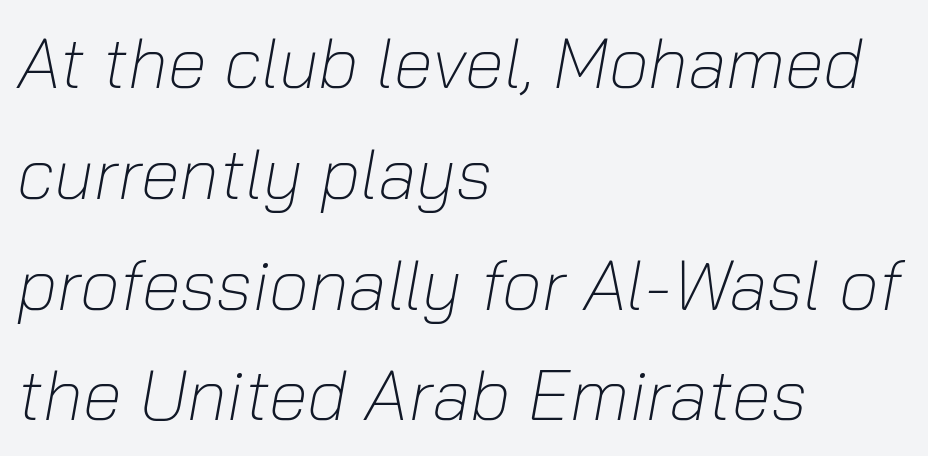
{"italic": "yes", "lean": "right", "slant_degrees": 10, "bold": "no", "weight": "light", "width": "normal", "stroke_contrast": "low", "x_height": "medium", "monospaced": "no", "underline": "no", "align": "left", "line_spacing": "normal", "line_spacing_ratio": 1.56, "letter_spacing": "normal", "letter_spacing_em": 0.0, "glyph_px": 71}
